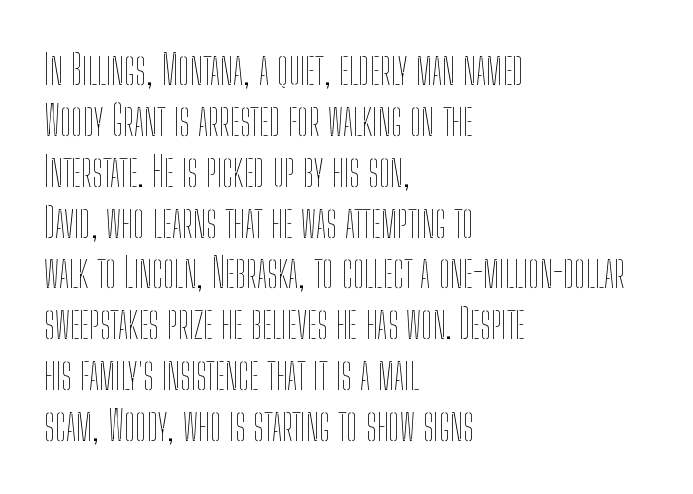
Q: Is the text bold? A: No.
Q: Is the text italic (slanted)? A: No, it is upright.
Q: Is the text underlined? A: No.
Q: How is the paragraph aligned? A: Left-aligned.
Q: Is the spacing between letters normal or unusually wide? A: Normal.
Q: Width (condensed, normal, or wide)? A: Condensed.
Q: Stroke contrast? A: Low.
Q: x-height? A: Medium.
Q: Monospaced? A: No.
